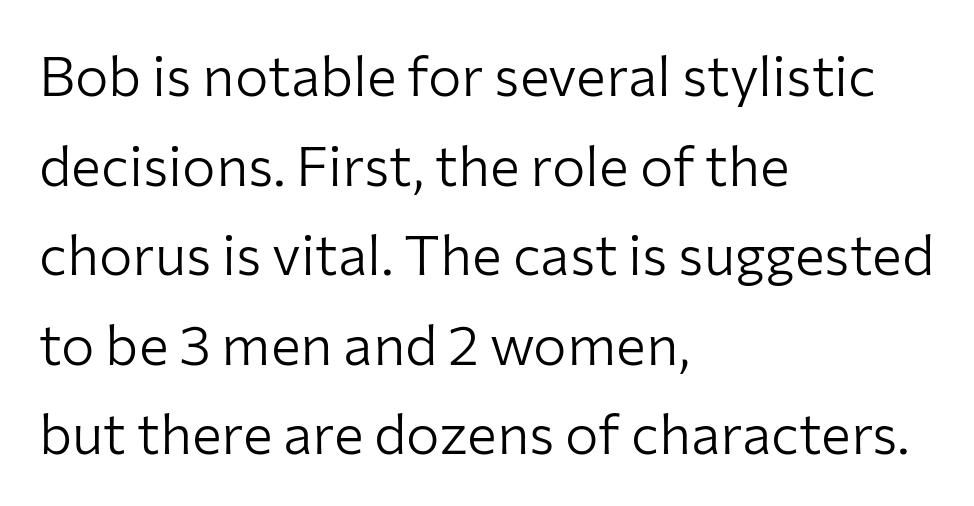
Leading: standard. The face used here is proportionally spaced, like ordinary book or web type. Nothing heavy about these letters — not bold at all. Beneath every word, the page is bare. The typeface chosen for these lines omits serifs. The face used here is rendered with its standard letterfit.
